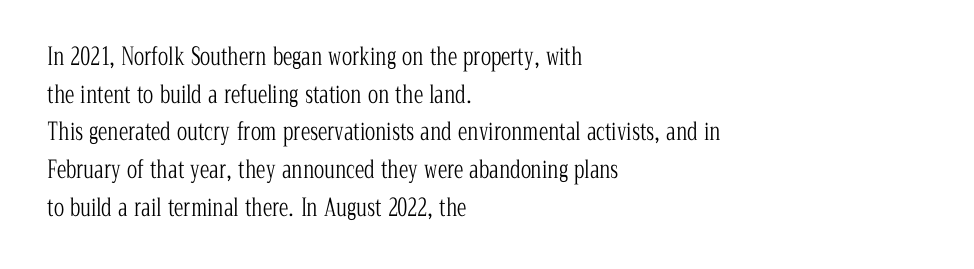
Q: Is the text bold? A: No.
Q: Is the text italic (slanted)? A: No, it is upright.
Q: Is the text underlined? A: No.
Q: How is the paragraph aligned? A: Left-aligned.
Q: Is the spacing between letters normal or unusually wide? A: Normal.
Q: Is the spacing between lines tight, normal or loose? A: Normal.
